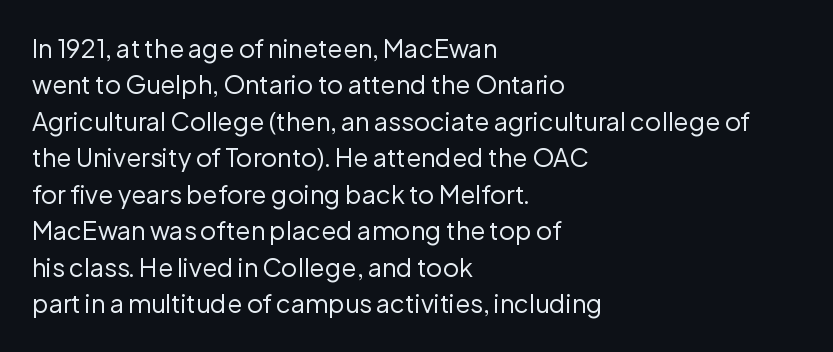
The image shows 25 px text type, upright; set left-aligned, normal line spacing (1.46x), normal letter spacing, not underlined.
